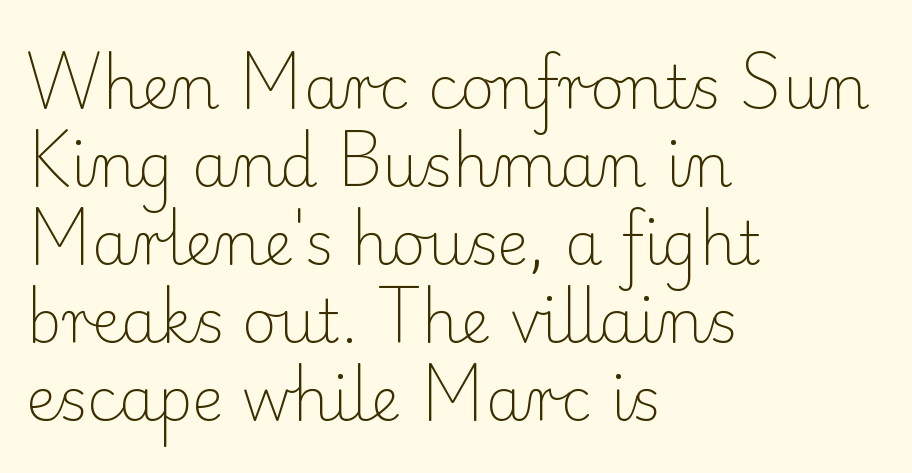
{"serif": "yes", "italic": "no", "bold": "no", "weight": "light", "width": "normal", "stroke_contrast": "low", "x_height": "small", "monospaced": "no", "underline": "no", "align": "left", "line_spacing": "normal", "line_spacing_ratio": 1.3, "letter_spacing": "normal", "letter_spacing_em": 0.0, "glyph_px": 60}
